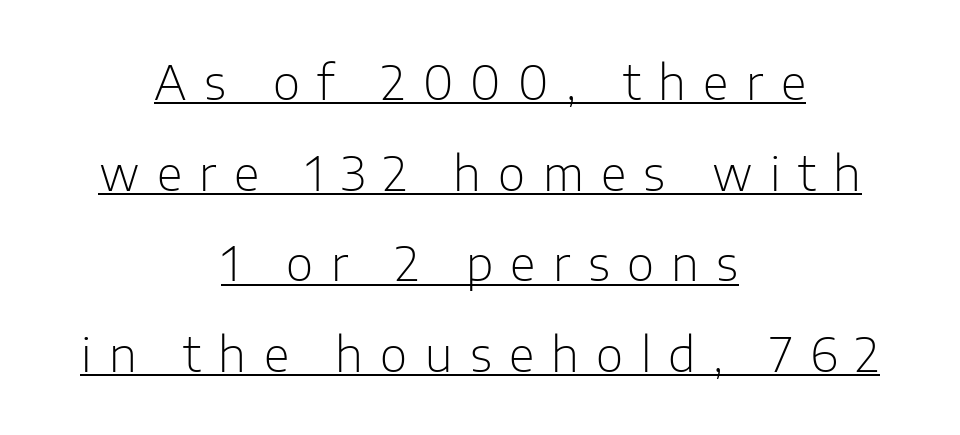
Looks like regular typesetting: each glyph gets only the width it needs. Notice the wide empty band between every row — that's loose leading. Caption: expanded tracking, letters set apart. The whitespace from short lines is split evenly between both sides. Unbolded letterforms with no extra heft. You can see a thin bar hugging the bottom of the glyphs.
